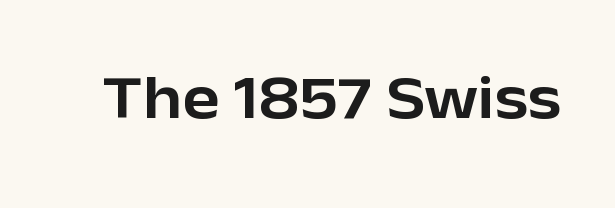
Q: Is the text italic (slanted)? A: No, it is upright.
Q: Is the typeface a serif or a sans-serif typeface? A: Sans-serif.
Q: Is the text underlined? A: No.
Q: Is the spacing between letters normal or unusually wide? A: Normal.
Q: Width (condensed, normal, or wide)? A: Normal.
Q: Stroke contrast? A: Low.
Q: x-height? A: Medium.
Q: Monospaced? A: No.
